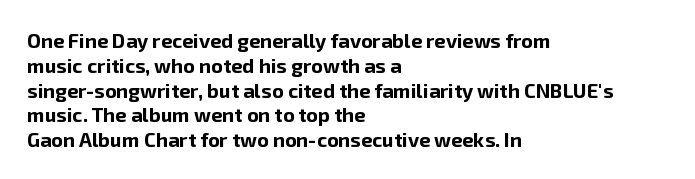
Q: Is the text bold? A: Yes.
Q: Is the text italic (slanted)? A: No, it is upright.
Q: Is the text underlined? A: No.
Q: How is the paragraph aligned? A: Left-aligned.
Q: Is the spacing between letters normal or unusually wide? A: Normal.
